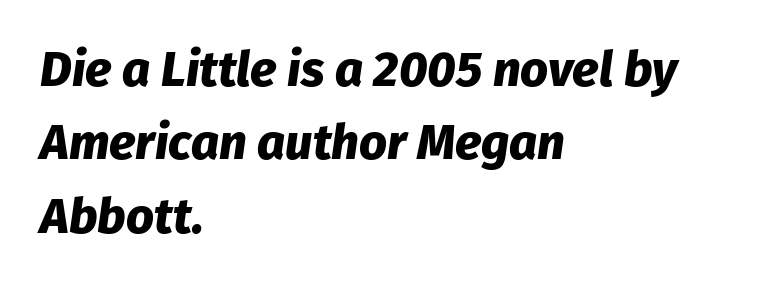
Casual observation: everything's shoved over to the left. Yep, that's italic — everything's leaning. The designer left line spacing at the default. Proportional: the letters do not fall into vertical columns. Words float on clear page, feet unadorned.
